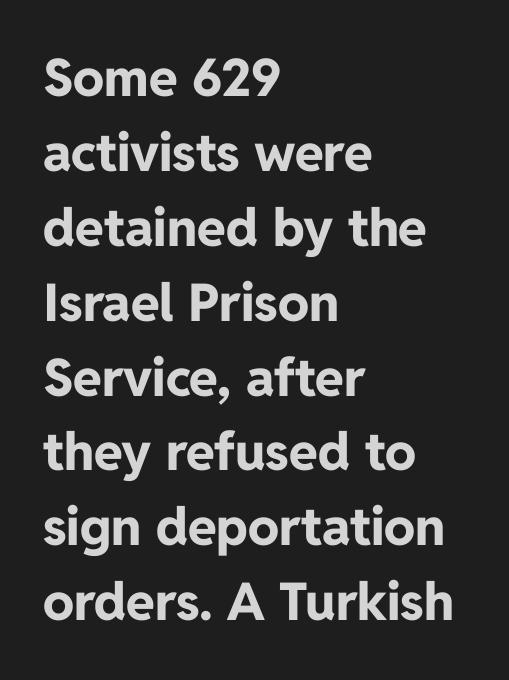
The rendering uses natural spacing where letterforms have individual widths. Are there feet on the stems? There aren't — it's a sans. Only glyphs here, with clear space below each row. Regarding leading, the lines here are spaced in the standard way. A roman cut, with each character standing at attention.
